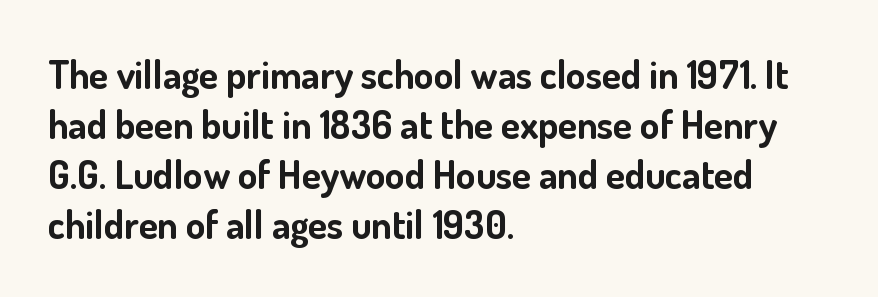
The image shows 39 px bold sans-serif type, upright; set left-aligned, normal line spacing (1.28x), normal letter spacing, not underlined; low stroke contrast and a small x-height.
